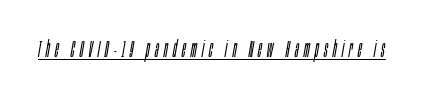
The image shows 23 px text type, italic (leaning right); set unusually wide letter spacing (+0.23 em), underlined.
